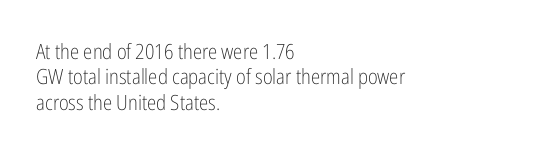
A bare baseline throughout the passage. Line beginnings align vertically; line endings do not. This sample uses plain, unmodified letter spacing. Posture: straight, roman, zero tilt. Is this a heavy cut? Hardly; it is regular or lighter.
